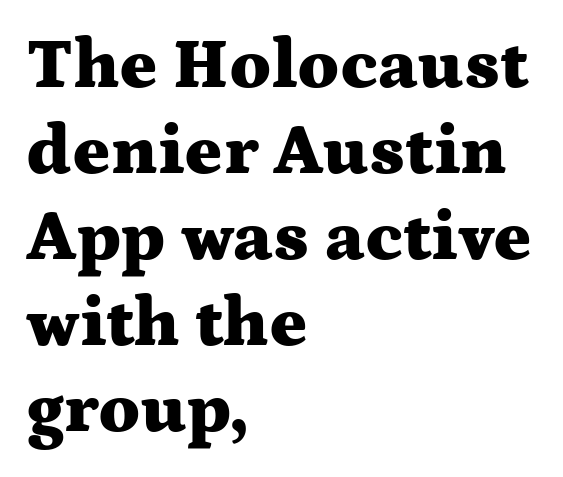
{"serif": "yes", "italic": "no", "bold": "yes", "weight": "heavy", "width": "wide", "stroke_contrast": "medium", "x_height": "medium", "monospaced": "no", "underline": "no", "align": "left", "line_spacing_ratio": 1.21, "letter_spacing": "normal", "letter_spacing_em": 0.0, "glyph_px": 71}
